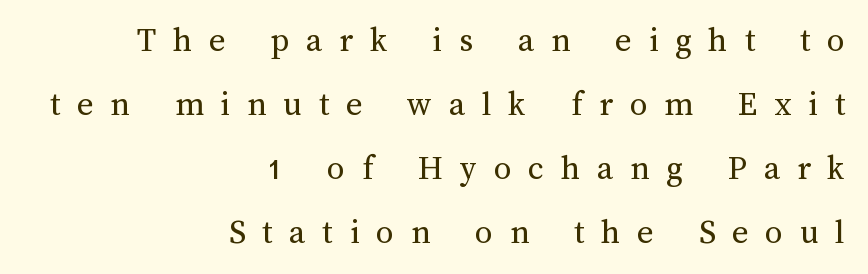
Weight: regular or lighter. The zone under the glyphs is completely vacant. The rendering uses natural spacing where letterforms have individual widths. Does the copy run flush right? Yes — the right margin is perfectly even.
